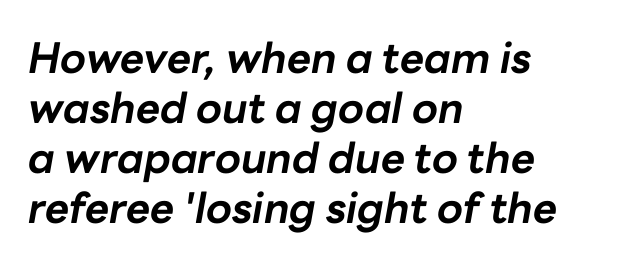
Chunky letters — that's bold for sure. The baseline area is clear. Character widths vary here, with narrow letters taking less room than wide ones. Casual observation: everything's shoved over to the left. Look at the tracking — it's just the regular setting, nothing added. Does the lettering tilt? It does — this is italic.
